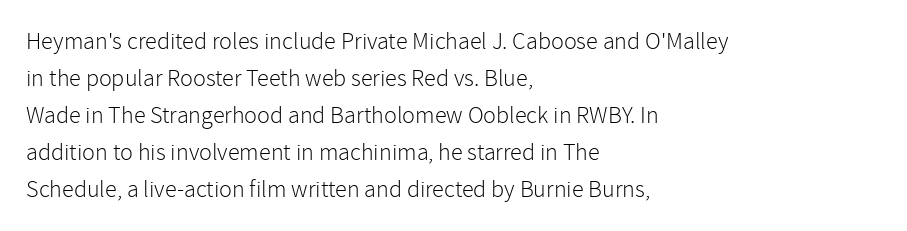
Q: Is the text bold? A: No.
Q: Is the text italic (slanted)? A: No, it is upright.
Q: Is the text underlined? A: No.
Q: How is the paragraph aligned? A: Left-aligned.
Q: Is the spacing between letters normal or unusually wide? A: Normal.
Q: Is the spacing between lines tight, normal or loose? A: Normal.
